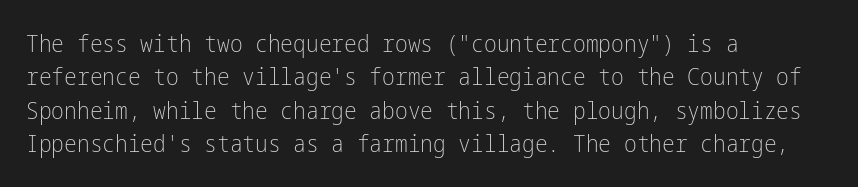
The letterforms sit at book weight or below. Posture: straight, roman, zero tilt. Tracking value appears to be zero — textbook default spacing. The passage shown stacks its lines at a standard gap. Is the block centered? No — it sits flush against the left margin. The foot of each line stays bare and open.
